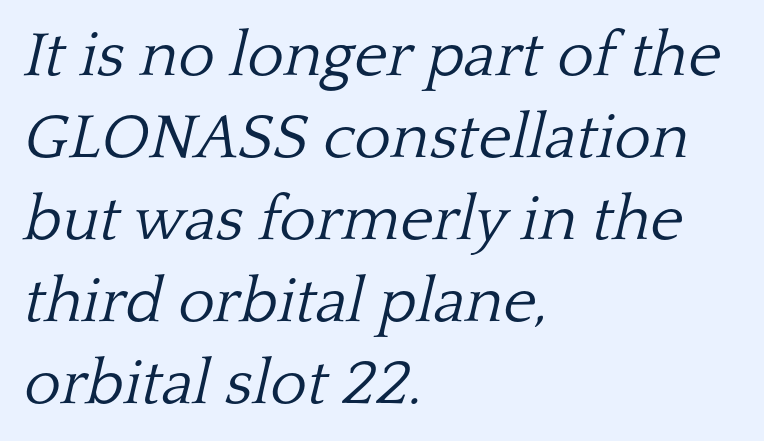
Q: Is the text bold? A: No.
Q: Is the text italic (slanted)? A: Yes, it leans right by about 13 degrees.
Q: Is the typeface a serif or a sans-serif typeface? A: Serif.
Q: Is the text underlined? A: No.
Q: How is the paragraph aligned? A: Left-aligned.
Q: Is the spacing between letters normal or unusually wide? A: Normal.
Q: Is the spacing between lines tight, normal or loose? A: Normal.
Q: Width (condensed, normal, or wide)? A: Normal.
Q: Stroke contrast? A: Low.
Q: x-height? A: Medium.
Q: Monospaced? A: No.
